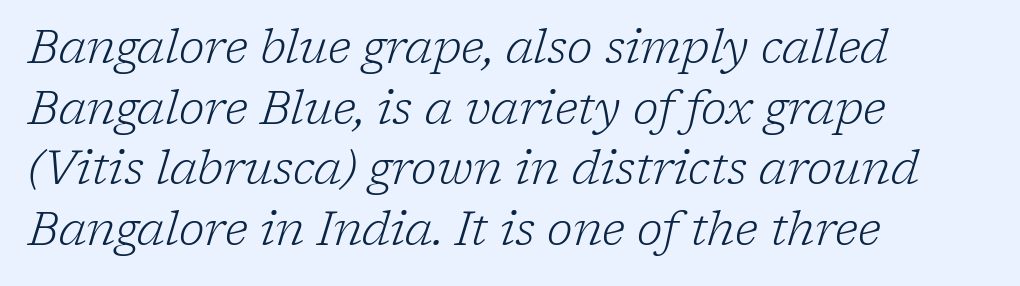
{"serif": "yes", "italic": "yes", "lean": "right", "slant_degrees": 17, "bold": "no", "weight": "light", "width": "normal", "stroke_contrast": "low", "x_height": "medium", "monospaced": "no", "underline": "no", "align": "left", "line_spacing": "normal", "line_spacing_ratio": 1.29, "letter_spacing": "normal", "letter_spacing_em": 0.0, "glyph_px": 47}
